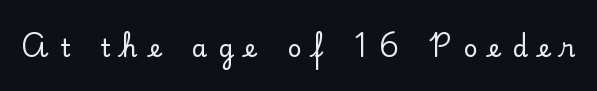
Upright lettering throughout. Compared with typical body copy, the letter spacing here is much looser. Check under the words: just untouched page.
